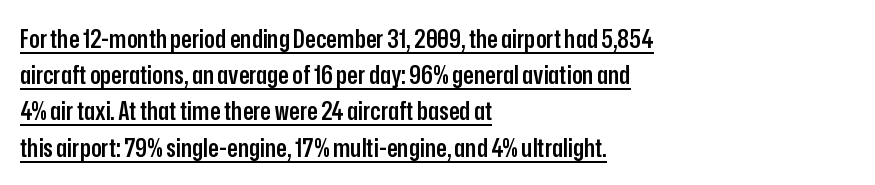
Q: Is the text bold? A: Semi-bold.
Q: Is the text italic (slanted)? A: No, it is upright.
Q: Is the text underlined? A: Yes.
Q: How is the paragraph aligned? A: Left-aligned.
Q: Is the spacing between letters normal or unusually wide? A: Normal.
Q: Is the spacing between lines tight, normal or loose? A: Normal.
